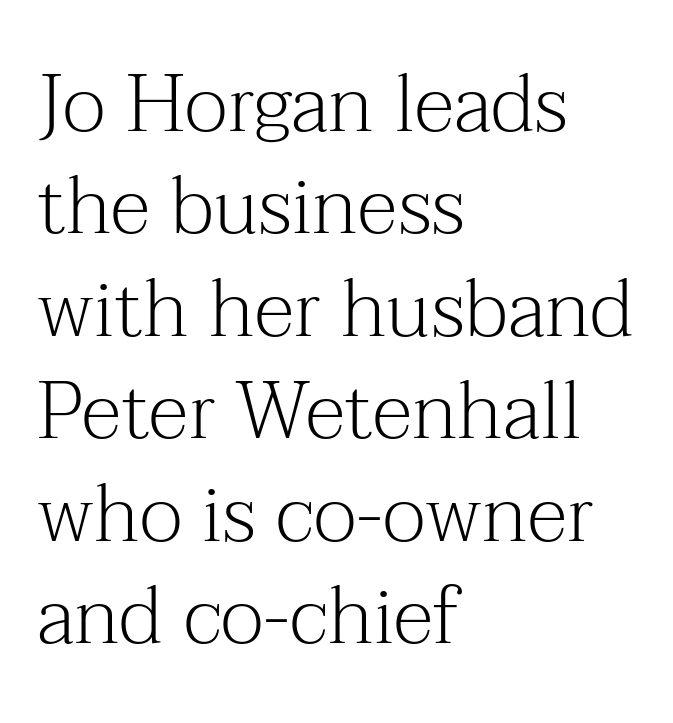
Q: Is the text bold? A: No.
Q: Is the text italic (slanted)? A: No, it is upright.
Q: Is the typeface a serif or a sans-serif typeface? A: Serif.
Q: Is the text underlined? A: No.
Q: How is the paragraph aligned? A: Left-aligned.
Q: Is the spacing between letters normal or unusually wide? A: Normal.
Q: Is the spacing between lines tight, normal or loose? A: Normal.
Q: Width (condensed, normal, or wide)? A: Normal.
Q: Stroke contrast? A: Medium.
Q: x-height? A: Medium.
Q: Monospaced? A: No.
